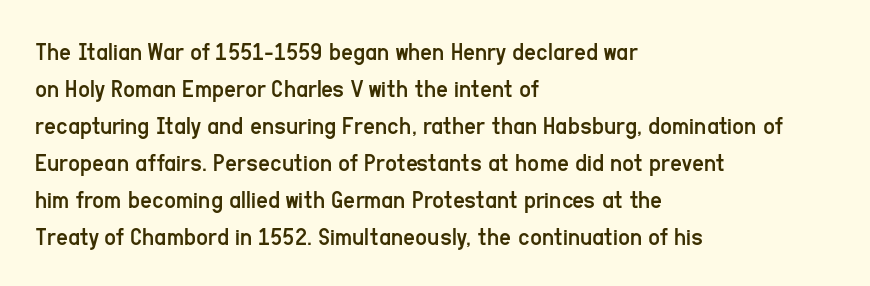
Q: Is the text bold? A: No.
Q: Is the text italic (slanted)? A: No, it is upright.
Q: Is the text underlined? A: No.
Q: How is the paragraph aligned? A: Left-aligned.
Q: Is the spacing between letters normal or unusually wide? A: Normal.
Q: Is the spacing between lines tight, normal or loose? A: Normal.
